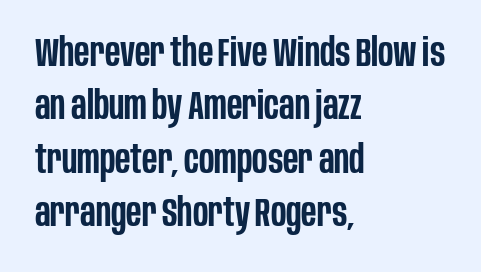
Q: Is the text bold? A: Semi-bold.
Q: Is the text italic (slanted)? A: No, it is upright.
Q: Is the typeface a serif or a sans-serif typeface? A: Sans-serif.
Q: Is the text underlined? A: No.
Q: How is the paragraph aligned? A: Left-aligned.
Q: Is the spacing between letters normal or unusually wide? A: Normal.
Q: Is the spacing between lines tight, normal or loose? A: Normal.
Q: Width (condensed, normal, or wide)? A: Condensed.
Q: Stroke contrast? A: Low.
Q: x-height? A: Large.
Q: Monospaced? A: No.
